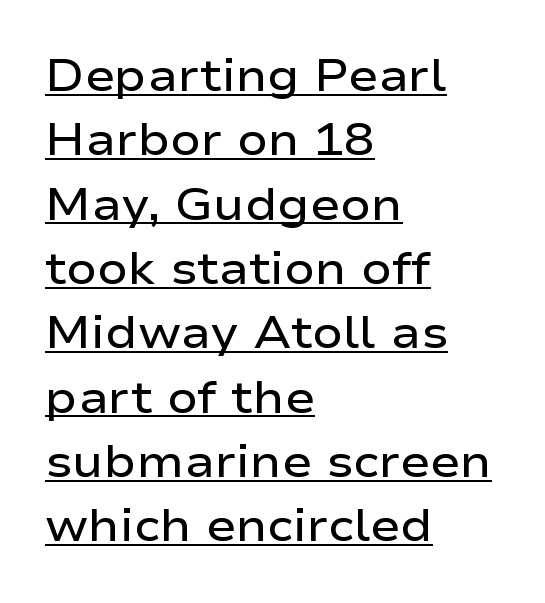
{"serif": "no", "italic": "no", "bold": "semi", "weight": "semibold", "width": "wide", "stroke_contrast": "low", "x_height": "medium", "monospaced": "no", "underline": "yes", "align": "left", "line_spacing": "normal", "line_spacing_ratio": 1.43, "letter_spacing": "normal", "letter_spacing_em": 0.0, "glyph_px": 45}
